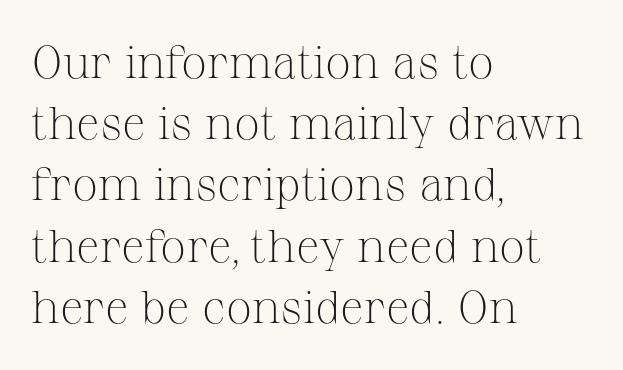
Ordinary non-slanted type is in use. Yep, those are serifs on the letters. The specimen omits any rule beneath the text block's lines. Character widths vary here, with narrow letters taking less room than wide ones. Visually the block forms a straight wall on the left and a jagged coastline on the right. The line-height multiplier appears to be the usual default.
